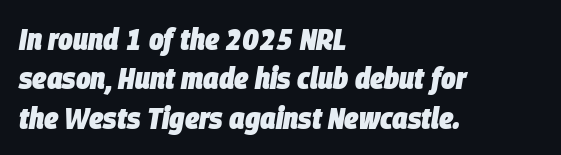
{"italic": "yes", "lean": "right", "slant_degrees": 9, "bold": "yes", "weight": "heavy", "width": "condensed", "stroke_contrast": "low", "x_height": "large", "monospaced": "no", "underline": "no", "align": "left", "line_spacing": "normal", "line_spacing_ratio": 1.27, "letter_spacing": "normal", "letter_spacing_em": 0.0, "glyph_px": 31}
